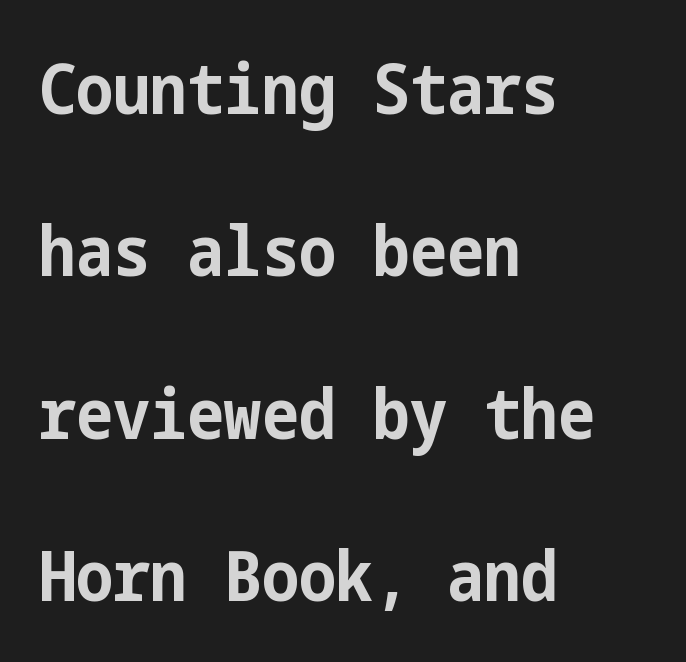
The image shows 70 px bold, condensed sans-serif type, upright; set left-aligned, loose line spacing (2.32x), normal letter spacing, not underlined; low stroke contrast and a medium x-height.
